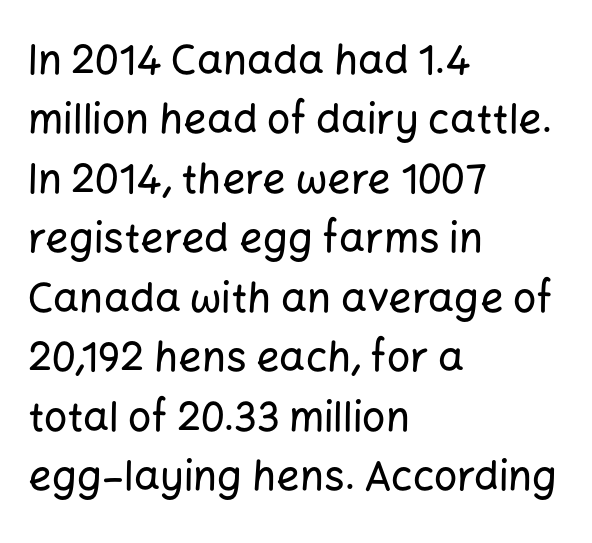
Reading down the block, your eye returns to a fixed left position each line. Proportional: the letters do not fall into vertical columns. The passage shown is typeset with a sans-serif family. Whoever set this chose a conventional vertical rhythm. Rule under the text: the space is simply empty.
